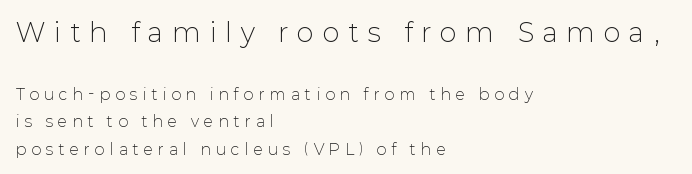
{"italic": "no", "bold": "no", "underline": "no", "align": "left", "line_spacing_ratio": 1.84, "letter_spacing": "wide", "letter_spacing_em": 0.35, "larger_block": "first", "size_ratio": 1.73, "glyph_px": 26}
